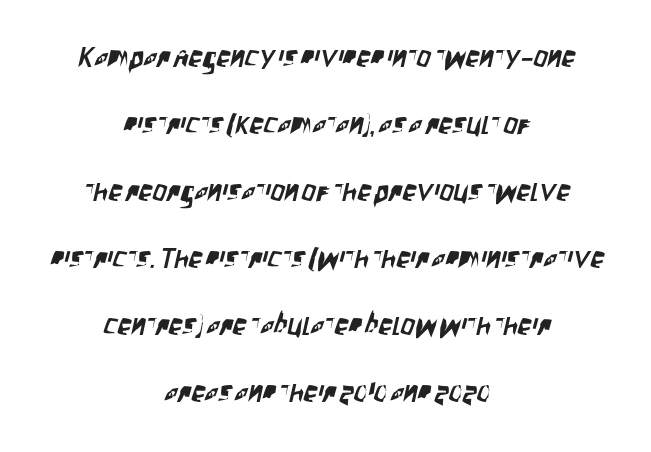
Q: Is the typeface a serif or a sans-serif typeface? A: Sans-serif.
Q: Is the text underlined? A: No.
Q: How is the paragraph aligned? A: Centered.
Q: Is the spacing between letters normal or unusually wide? A: Normal.
Q: Is the spacing between lines tight, normal or loose? A: Loose.
Q: Width (condensed, normal, or wide)? A: Condensed.
Q: Stroke contrast? A: Low.
Q: x-height? A: Large.
Q: Monospaced? A: No.
